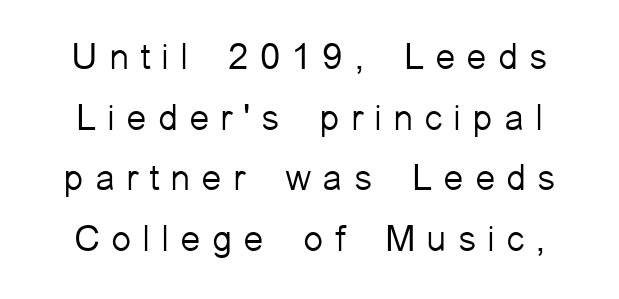
Is the type heavy? It reads as light-to-regular instead. This sample has the flowing, uneven cadence of proportional lettering. Bare-footed words on every line. This is sans-serif lettering, the kind often seen on screens and signage. This sample keeps an unexceptional amount of space between lines.
